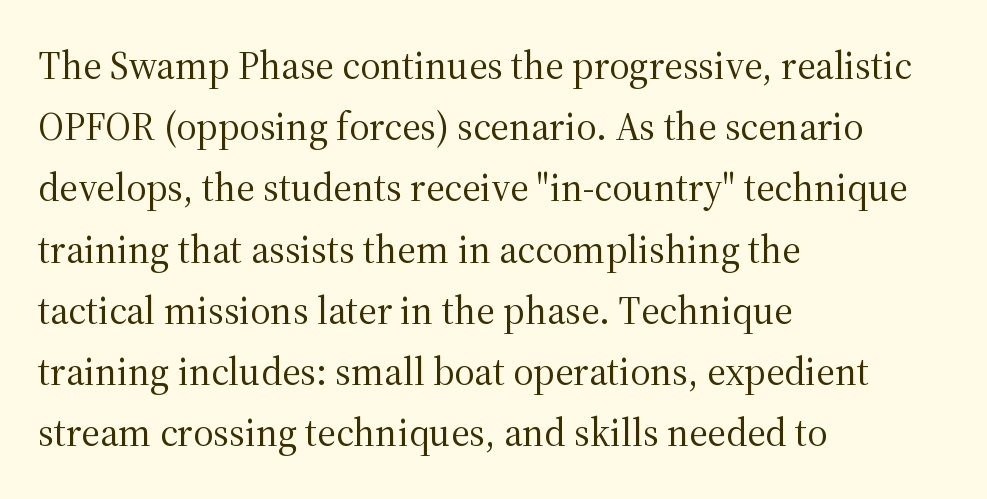
Q: Is the text bold? A: No.
Q: Is the text italic (slanted)? A: No, it is upright.
Q: Is the typeface a serif or a sans-serif typeface? A: Serif.
Q: Is the text underlined? A: No.
Q: How is the paragraph aligned? A: Left-aligned.
Q: Is the spacing between letters normal or unusually wide? A: Normal.
Q: Is the spacing between lines tight, normal or loose? A: Normal.
Q: Width (condensed, normal, or wide)? A: Normal.
Q: Stroke contrast? A: Medium.
Q: x-height? A: Medium.
Q: Monospaced? A: No.
